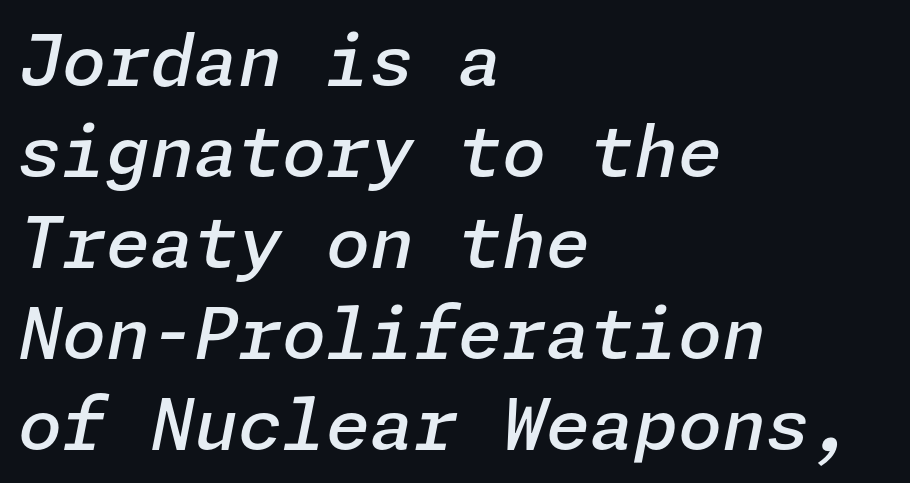
{"italic": "yes", "lean": "right", "slant_degrees": 11, "bold": "semi", "weight": "semibold", "width": "normal", "stroke_contrast": "low", "x_height": "medium", "underline": "no", "align": "left", "line_spacing": "normal", "line_spacing_ratio": 1.28, "letter_spacing": "normal", "letter_spacing_em": 0.0, "glyph_px": 71}
